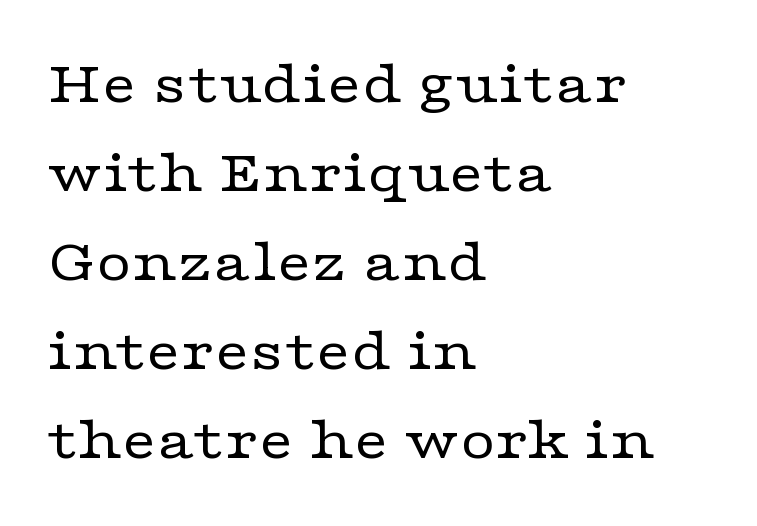
Q: Is the text bold? A: No.
Q: Is the text italic (slanted)? A: No, it is upright.
Q: Is the typeface a serif or a sans-serif typeface? A: Serif.
Q: Is the text underlined? A: No.
Q: How is the paragraph aligned? A: Left-aligned.
Q: Is the spacing between letters normal or unusually wide? A: Normal.
Q: Is the spacing between lines tight, normal or loose? A: Normal.
Q: Width (condensed, normal, or wide)? A: Wide.
Q: Stroke contrast? A: Low.
Q: x-height? A: Medium.
Q: Monospaced? A: No.
